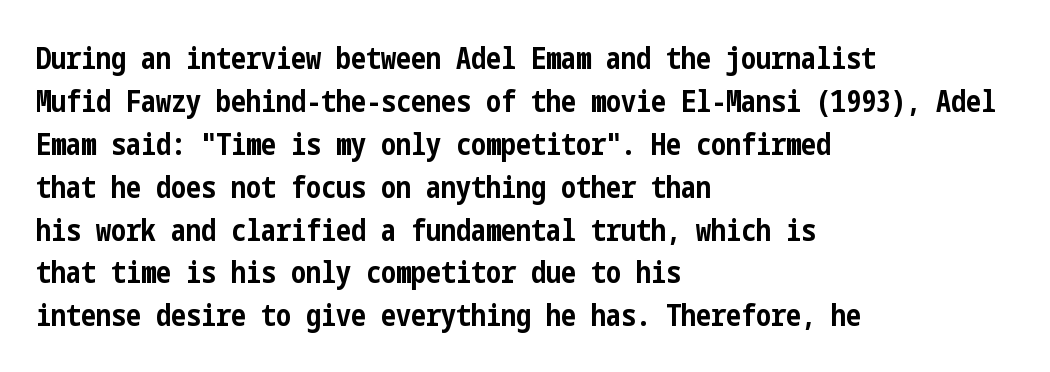
The specimen reads as upright at a glance. What kind of face is this? One without serifs — a sans. The face used here is rendered with its standard letterfit. Descender tails drop into unmarked territory. Whoever set this chose a conventional vertical rhythm. Typographic density is high because the face is bold.
